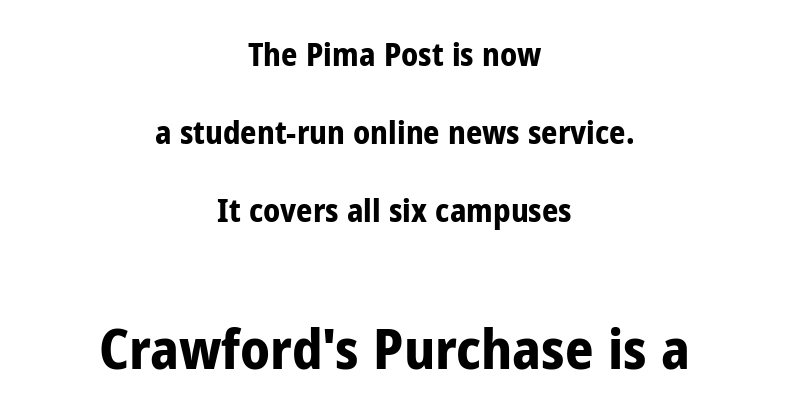
The image shows 56 px bold, condensed sans-serif type, upright; set centered, loose line spacing (2.43x), normal letter spacing, not underlined; the second (bottom) block is 1.75x larger; low stroke contrast and a medium x-height.
